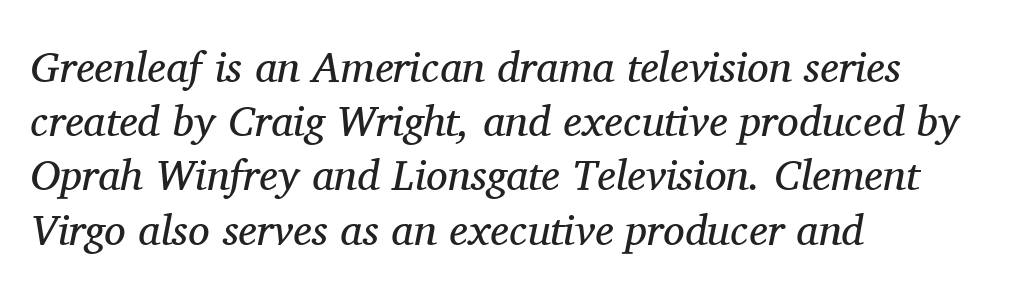
The image shows 43 px regular-weight serif type, italic (leaning right); set left-aligned, normal line spacing (1.26x), normal letter spacing, not underlined; medium stroke contrast and a medium x-height.
